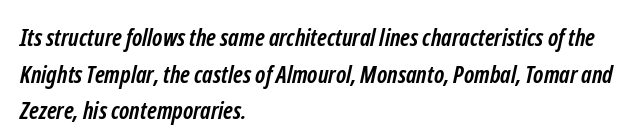
{"bold": "yes", "underline": "no", "align": "left", "line_spacing": "normal", "line_spacing_ratio": 1.53, "letter_spacing": "normal", "letter_spacing_em": 0.0, "glyph_px": 24}
